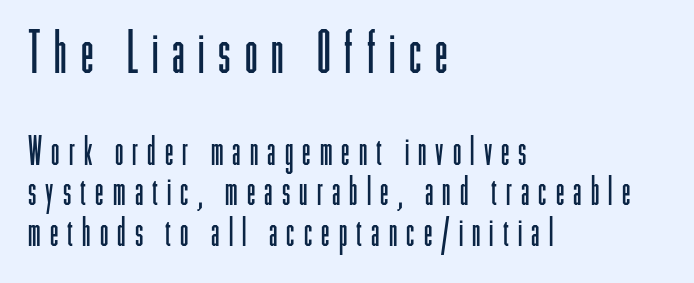
Q: Is the text bold? A: No.
Q: Is the text italic (slanted)? A: No, it is upright.
Q: Is the typeface a serif or a sans-serif typeface? A: Sans-serif.
Q: Is the text underlined? A: No.
Q: How is the paragraph aligned? A: Left-aligned.
Q: Is the spacing between letters normal or unusually wide? A: Unusually wide.
Q: Is the spacing between lines tight, normal or loose? A: Tight.
Q: Which block of text is set in a larger size, the first (top) or the second (bottom)? A: The first (top) one.
Q: Width (condensed, normal, or wide)? A: Condensed.
Q: Stroke contrast? A: Low.
Q: x-height? A: Medium.
Q: Monospaced? A: No.
